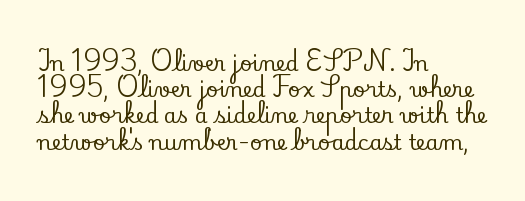
Q: Is the text italic (slanted)? A: No, it is upright.
Q: Is the text underlined? A: No.
Q: How is the paragraph aligned? A: Left-aligned.
Q: Is the spacing between letters normal or unusually wide? A: Normal.
Q: Is the spacing between lines tight, normal or loose? A: Normal.
